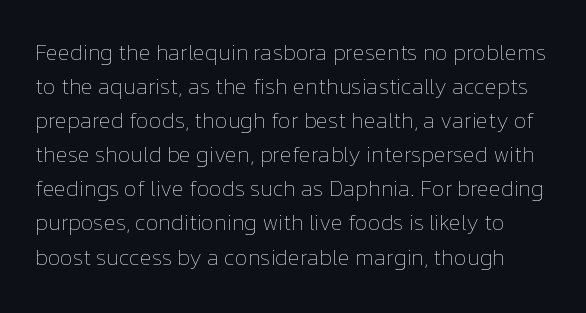
{"italic": "no", "bold": "no", "underline": "no", "line_spacing": "normal", "line_spacing_ratio": 1.55, "letter_spacing": "normal", "letter_spacing_em": 0.0, "glyph_px": 22}
